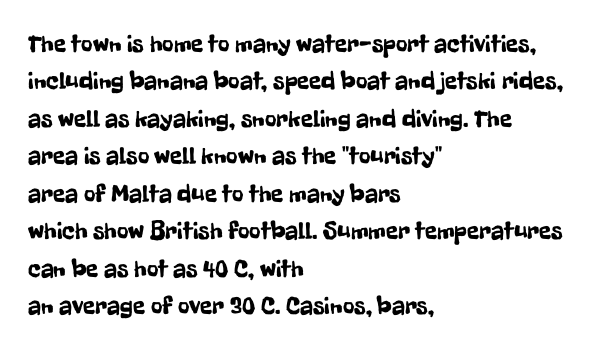
The rendering anchors every line to the left-hand side. The vertical gap from one line to the next is medium. The letterforms sit shoulder to shoulder at normal distance. Lines of text with bare space underneath. This is roman type, the default non-slanted kind.
